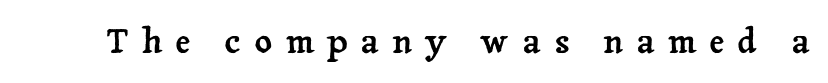
The type family on display is of the serif kind. Compared with typical body copy, the letter spacing here is much looser. Note the varied advance widths — an 'i' is clearly narrower than an 'm'. Every stem runs plumb, perpendicular to the baseline. Nobody drew a line under any word here.
